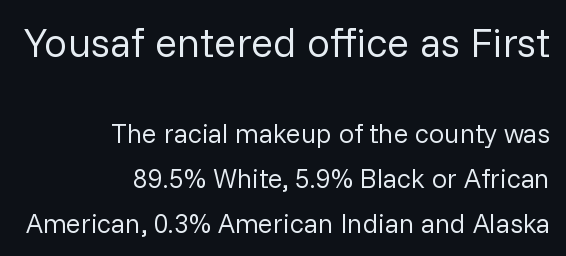
{"serif": "no", "italic": "no", "bold": "no", "weight": "regular", "width": "normal", "stroke_contrast": "low", "x_height": "medium", "monospaced": "no", "underline": "no", "align": "right", "line_spacing": "normal", "line_spacing_ratio": 1.65, "letter_spacing": "normal", "letter_spacing_em": 0.0, "larger_block": "first", "size_ratio": 1.52, "glyph_px": 41}
